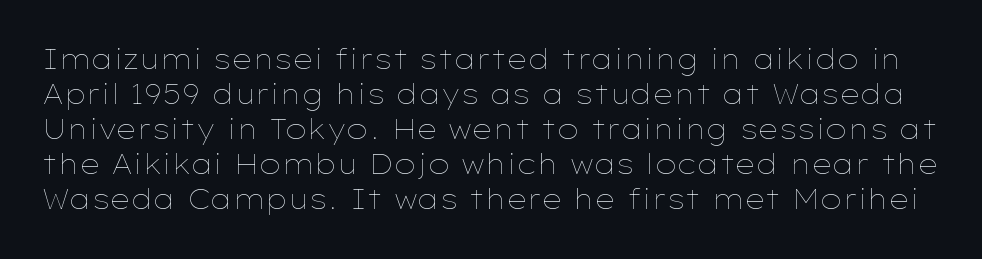
The image shows 27 px text type, upright; set normal line spacing (1.3x), normal letter spacing, not underlined.
